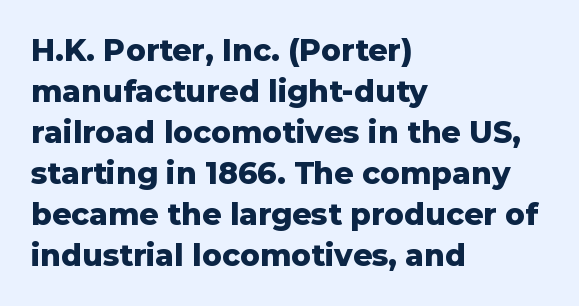
Casual observation: everything's shoved over to the left. The letters advance in unequal steps, a hallmark of proportional type. The axis of the letterforms is exactly vertical. The font family rendered here belongs to the sans-serif group. Spacing between characters is what you'd get straight out of the box.
